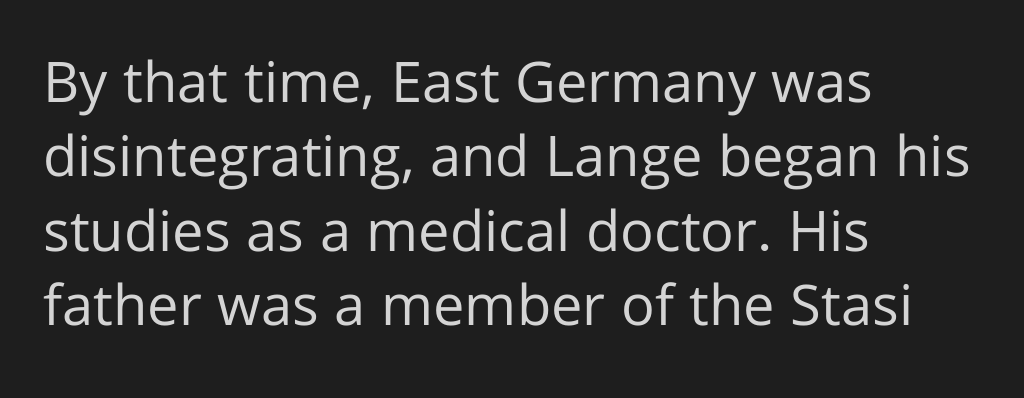
Is this a fixed-width face? No — the glyphs have proportional, varying widths. The typesetter chose a ragged-right arrangement here. The area under the type is left untouched. Is there much room between lines? A standard amount, neither cramped nor airy. It's the straight-up-and-down kind of type. Bold? No — there's no thickening of the strokes.
